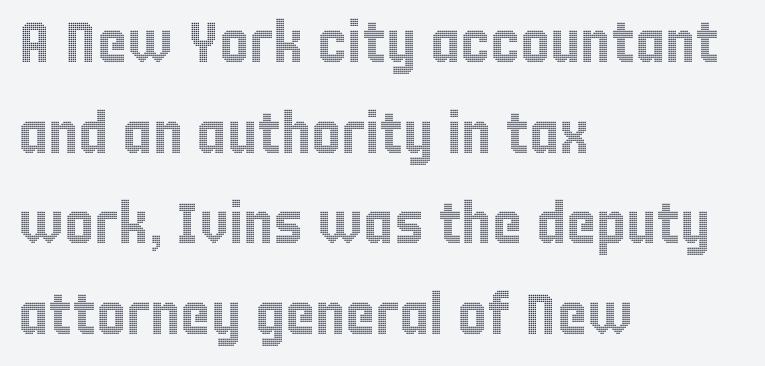
Designer's note — italics off, roman on. The passage shown is typed in a proportional face where columns would drift. Compared with typical paragraphs, the rows here are spaced about the same. Line beginnings align vertically; line endings do not. Only glyphs here, with clear space below each row.
